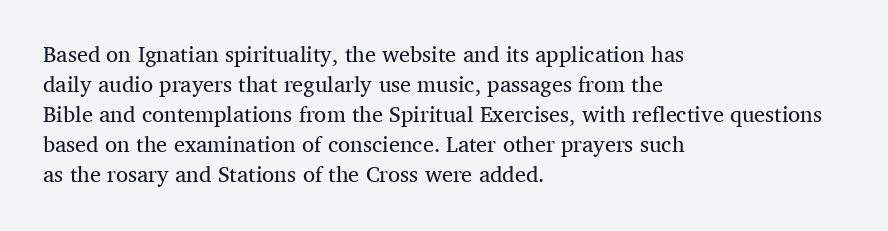
Q: Is the text bold? A: No.
Q: Is the text italic (slanted)? A: No, it is upright.
Q: Is the text underlined? A: No.
Q: How is the paragraph aligned? A: Left-aligned.
Q: Is the spacing between letters normal or unusually wide? A: Normal.
Q: Is the spacing between lines tight, normal or loose? A: Normal.
